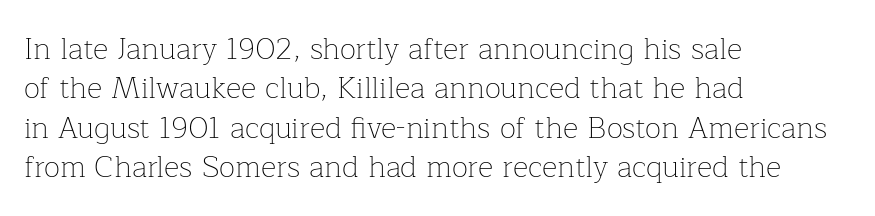
{"serif": "yes", "italic": "no", "bold": "no", "weight": "thin", "width": "normal", "stroke_contrast": "low", "x_height": "medium", "monospaced": "no", "underline": "no", "align": "left", "line_spacing": "normal", "line_spacing_ratio": 1.31, "letter_spacing": "normal", "letter_spacing_em": 0.0, "glyph_px": 30}
